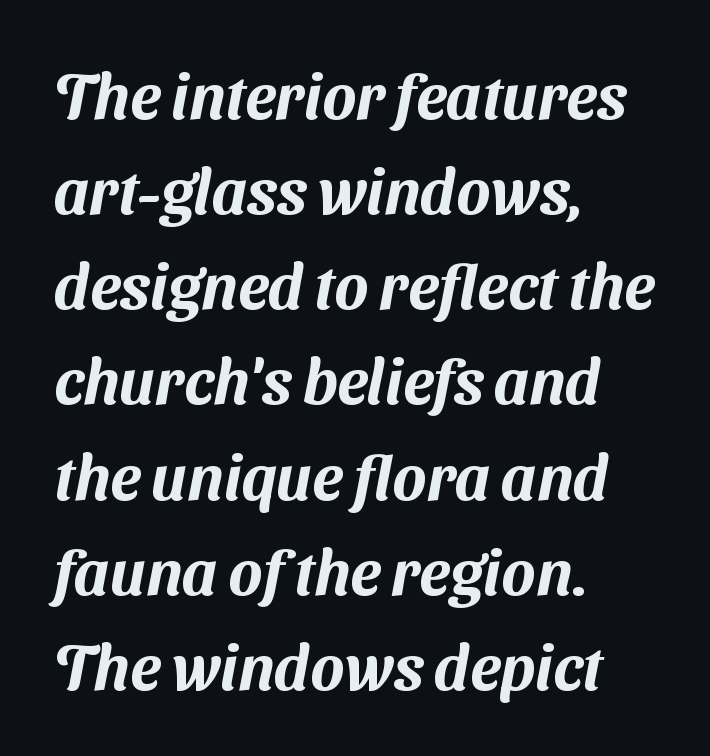
{"serif": "no", "width": "normal", "stroke_contrast": "medium", "x_height": "medium", "monospaced": "no", "underline": "no", "align": "left", "line_spacing": "normal", "line_spacing_ratio": 1.51, "letter_spacing": "normal", "letter_spacing_em": 0.0, "glyph_px": 63}
